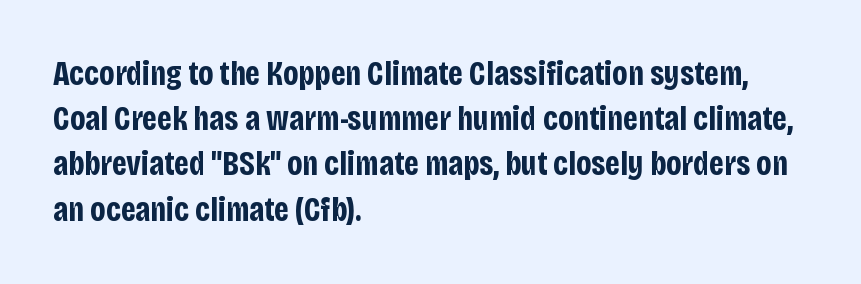
The image shows 34 px bold, condensed sans-serif type, upright; set left-aligned, normal line spacing (1.33x), normal letter spacing, not underlined; low stroke contrast and a large x-height.
